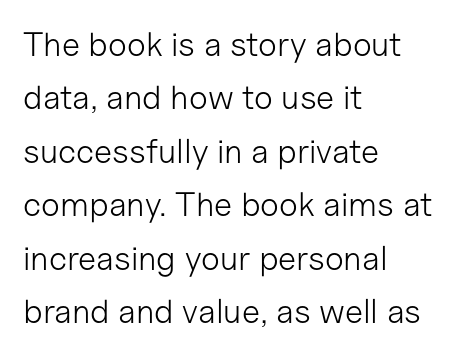
Q: Is the text bold? A: No.
Q: Is the text italic (slanted)? A: No, it is upright.
Q: Is the typeface a serif or a sans-serif typeface? A: Sans-serif.
Q: Is the text underlined? A: No.
Q: How is the paragraph aligned? A: Left-aligned.
Q: Is the spacing between letters normal or unusually wide? A: Normal.
Q: Is the spacing between lines tight, normal or loose? A: Normal.
Q: Width (condensed, normal, or wide)? A: Normal.
Q: Stroke contrast? A: Low.
Q: x-height? A: Medium.
Q: Monospaced? A: No.
